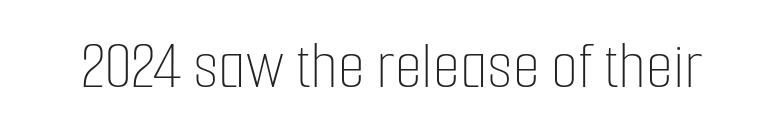
Q: Is the text bold? A: No.
Q: Is the text italic (slanted)? A: No, it is upright.
Q: Is the text underlined? A: No.
Q: Is the spacing between letters normal or unusually wide? A: Normal.
Q: Width (condensed, normal, or wide)? A: Condensed.
Q: Stroke contrast? A: Low.
Q: x-height? A: Medium.
Q: Monospaced? A: No.
